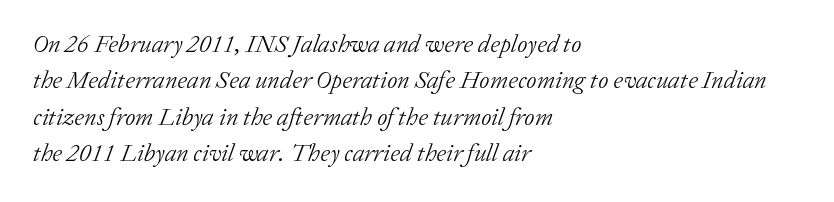
The image shows 25 px text type, italic (leaning right); set left-aligned, normal line spacing (1.46x), normal letter spacing, not underlined.
